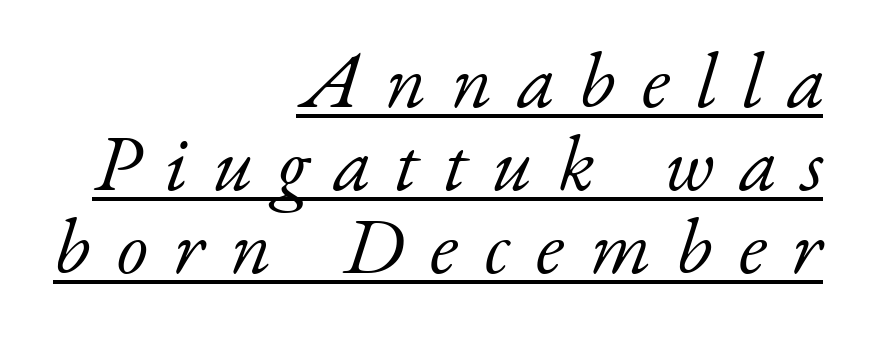
{"serif": "yes", "italic": "yes", "lean": "right", "slant_degrees": 17, "bold": "no", "weight": "light", "width": "normal", "stroke_contrast": "low", "x_height": "small", "monospaced": "no", "underline": "yes", "align": "right", "line_spacing": "tight", "line_spacing_ratio": 1.04, "letter_spacing": "wide", "letter_spacing_em": 0.32, "glyph_px": 80}
